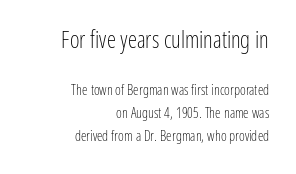
The image shows 23 px text type, upright; set right-aligned, normal line spacing (1.61x), normal letter spacing, not underlined; the first (top) block is 1.64x larger.
